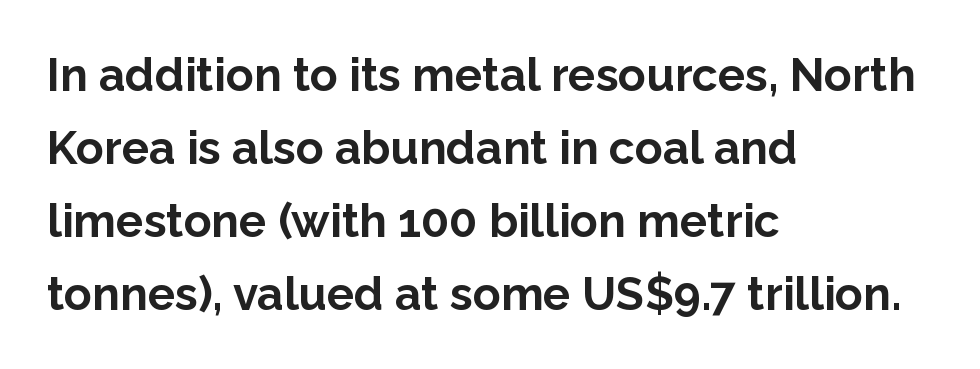
The image shows 46 px bold sans-serif type, upright; set left-aligned, normal line spacing (1.59x), normal letter spacing, not underlined; low stroke contrast and a medium x-height.
